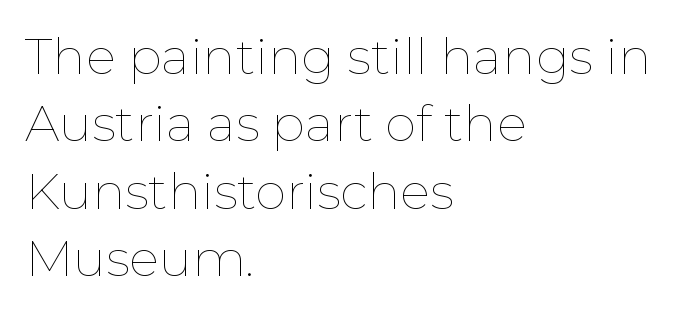
{"italic": "no", "bold": "no", "weight": "thin", "width": "normal", "stroke_contrast": "low", "x_height": "medium", "monospaced": "no", "underline": "no", "align": "left", "line_spacing": "normal", "line_spacing_ratio": 1.35, "letter_spacing": "normal", "letter_spacing_em": 0.0, "glyph_px": 50}
